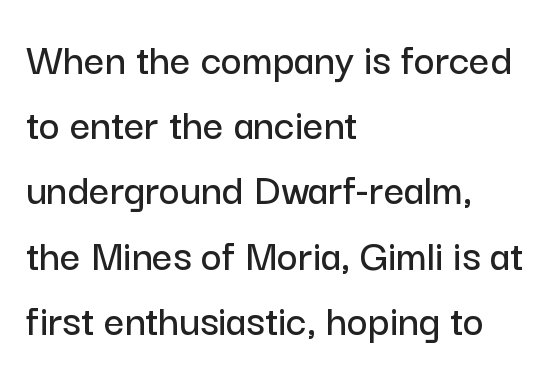
Q: Is the text italic (slanted)? A: No, it is upright.
Q: Is the typeface a serif or a sans-serif typeface? A: Sans-serif.
Q: Is the text underlined? A: No.
Q: How is the paragraph aligned? A: Left-aligned.
Q: Is the spacing between letters normal or unusually wide? A: Normal.
Q: Is the spacing between lines tight, normal or loose? A: Normal.
Q: Width (condensed, normal, or wide)? A: Normal.
Q: Stroke contrast? A: Low.
Q: x-height? A: Medium.
Q: Monospaced? A: No.
